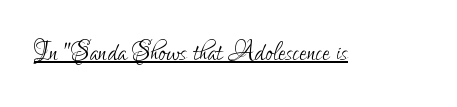
Q: Is the text bold? A: No.
Q: Is the text italic (slanted)? A: Yes.
Q: Is the typeface a serif or a sans-serif typeface? A: Sans-serif.
Q: Is the text underlined? A: Yes.
Q: Is the spacing between letters normal or unusually wide? A: Normal.
Q: Width (condensed, normal, or wide)? A: Condensed.
Q: Stroke contrast? A: Low.
Q: x-height? A: Small.
Q: Monospaced? A: No.
